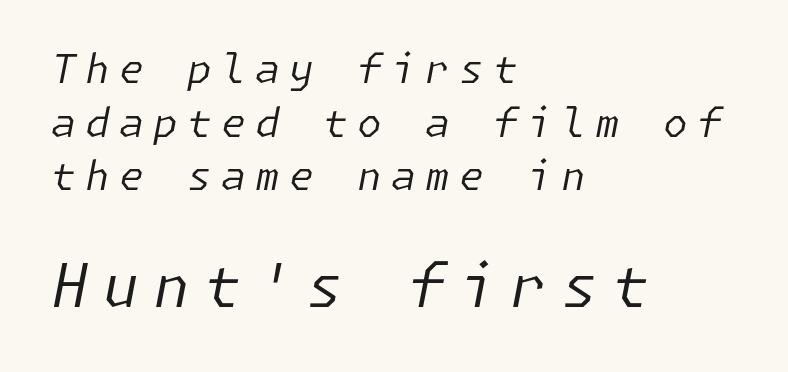
Left-aligned paragraph, ragged on the right. The passage shown begins with its smaller block and ends with its larger one. Descender tails drop into unmarked territory. A typesetter would call this heavily tracked-out type. The whole block is typeset with a tilt. This reads as an unemphasized weight, regular at the heaviest.
